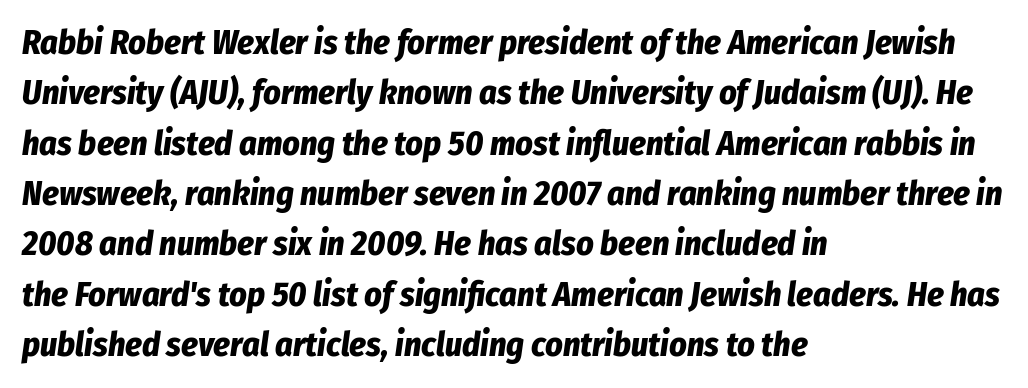
{"italic": "yes", "lean": "right", "slant_degrees": 8, "bold": "yes", "weight": "bold", "width": "condensed", "stroke_contrast": "low", "x_height": "medium", "monospaced": "no", "underline": "no", "align": "left", "line_spacing": "normal", "line_spacing_ratio": 1.48, "letter_spacing": "normal", "letter_spacing_em": 0.0, "glyph_px": 34}
